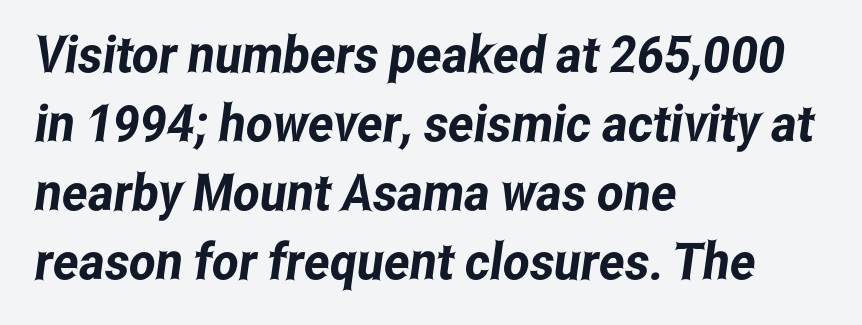
Typeset ragged right — the left edge is the straight one. Rule under the text: the space is simply empty. Character widths vary here, with narrow letters taking less room than wide ones. This sample uses a sans-serif face. A typesetter would call this zero additional tracking. Successive baselines arrive at the customary interval.
